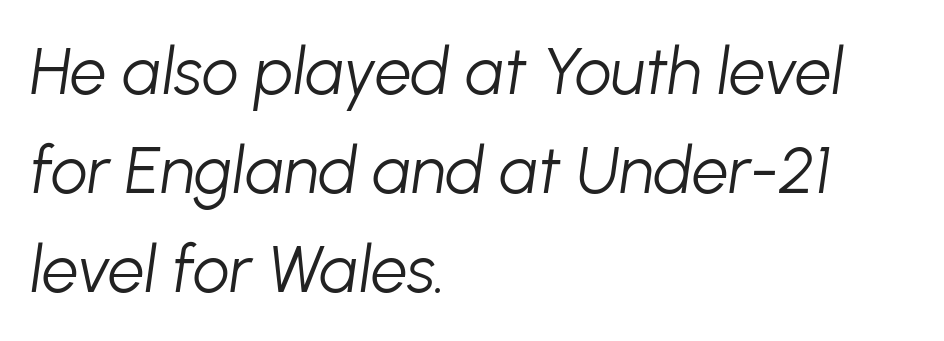
A typesetter would call this zero additional tracking. Every character sits at an angle, as italics do. No chunkiness to these letters — they're not bold. Descenders hang freely into open space. The ragged edge is on the right, which tells us the setting is flush left.
